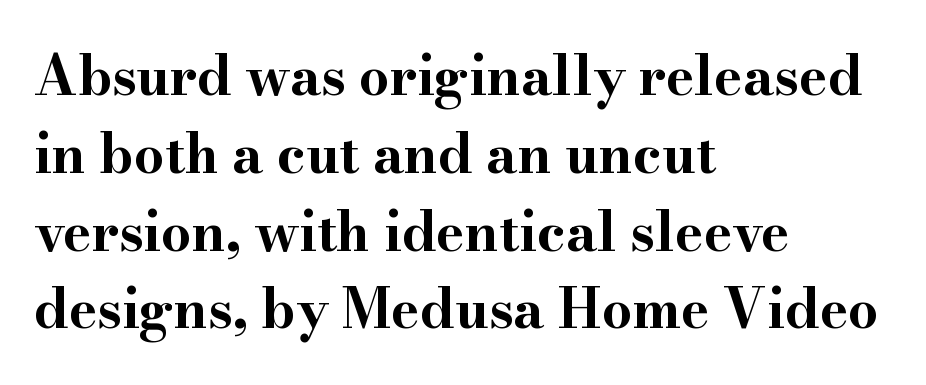
Q: Is the text bold? A: Yes.
Q: Is the text italic (slanted)? A: No, it is upright.
Q: Is the typeface a serif or a sans-serif typeface? A: Serif.
Q: Is the text underlined? A: No.
Q: How is the paragraph aligned? A: Left-aligned.
Q: Is the spacing between letters normal or unusually wide? A: Normal.
Q: Is the spacing between lines tight, normal or loose? A: Normal.
Q: Width (condensed, normal, or wide)? A: Wide.
Q: Stroke contrast? A: High.
Q: x-height? A: Small.
Q: Monospaced? A: No.
